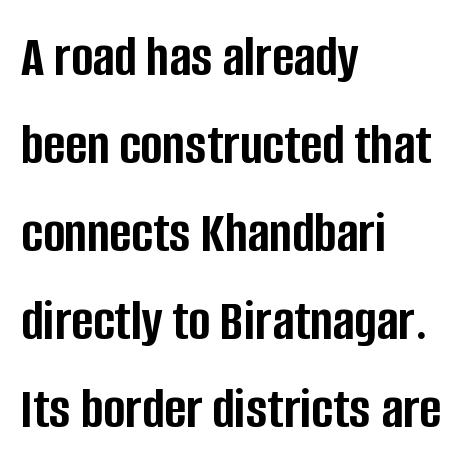
The strokes are fattened all the way to bold. You could not count columns in this text — the font is proportionally spaced. These lines were composed using upright roman letters. Line starts are locked; line ends wander.
